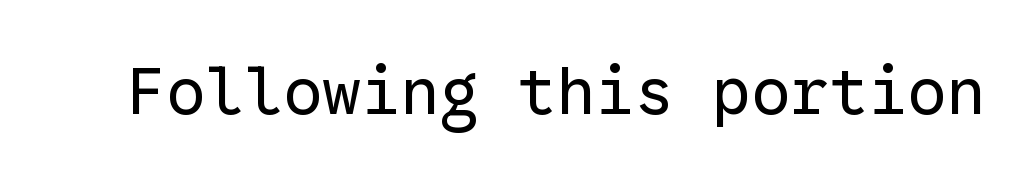
{"serif": "no", "italic": "no", "bold": "no", "weight": "regular", "width": "normal", "stroke_contrast": "low", "x_height": "medium", "monospaced": "yes", "underline": "no", "letter_spacing": "normal", "letter_spacing_em": 0.0, "glyph_px": 65}
